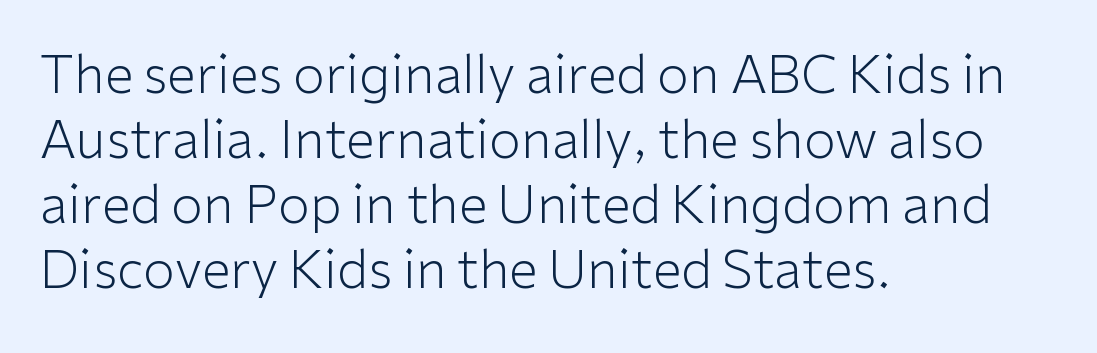
Q: Is the text bold? A: No.
Q: Is the text italic (slanted)? A: No, it is upright.
Q: Is the typeface a serif or a sans-serif typeface? A: Sans-serif.
Q: Is the text underlined? A: No.
Q: How is the paragraph aligned? A: Left-aligned.
Q: Is the spacing between letters normal or unusually wide? A: Normal.
Q: Is the spacing between lines tight, normal or loose? A: Normal.
Q: Width (condensed, normal, or wide)? A: Normal.
Q: Stroke contrast? A: Low.
Q: x-height? A: Medium.
Q: Monospaced? A: No.
